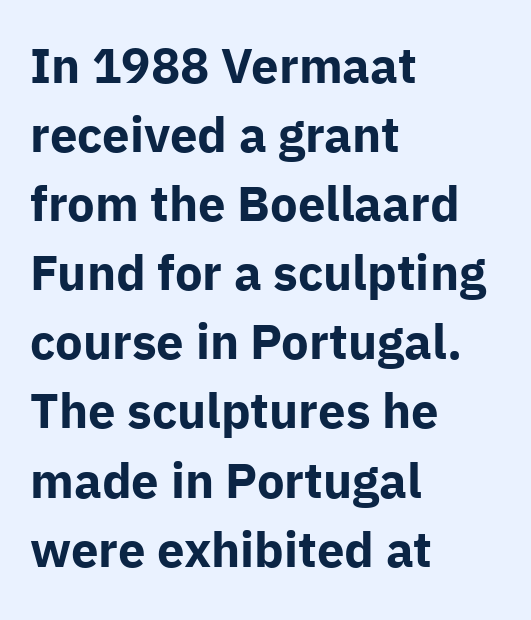
The image shows 49 px bold sans-serif type, upright; set left-aligned, normal line spacing (1.41x), normal letter spacing, not underlined; low stroke contrast and a medium x-height.
